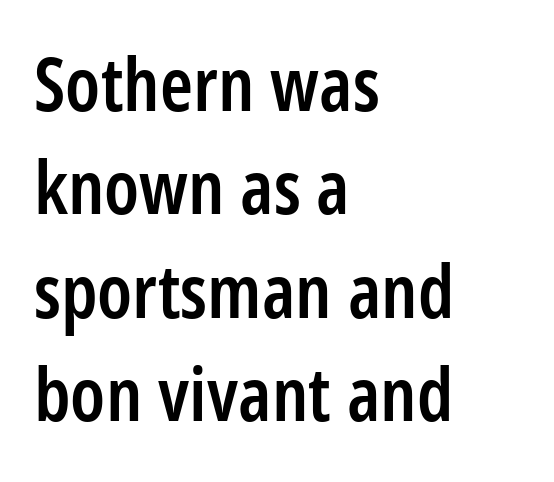
{"serif": "no", "italic": "no", "bold": "semi", "weight": "semibold", "width": "condensed", "stroke_contrast": "low", "x_height": "medium", "monospaced": "no", "underline": "no", "align": "left", "line_spacing": "normal", "line_spacing_ratio": 1.38, "letter_spacing": "normal", "letter_spacing_em": 0.0, "glyph_px": 75}
